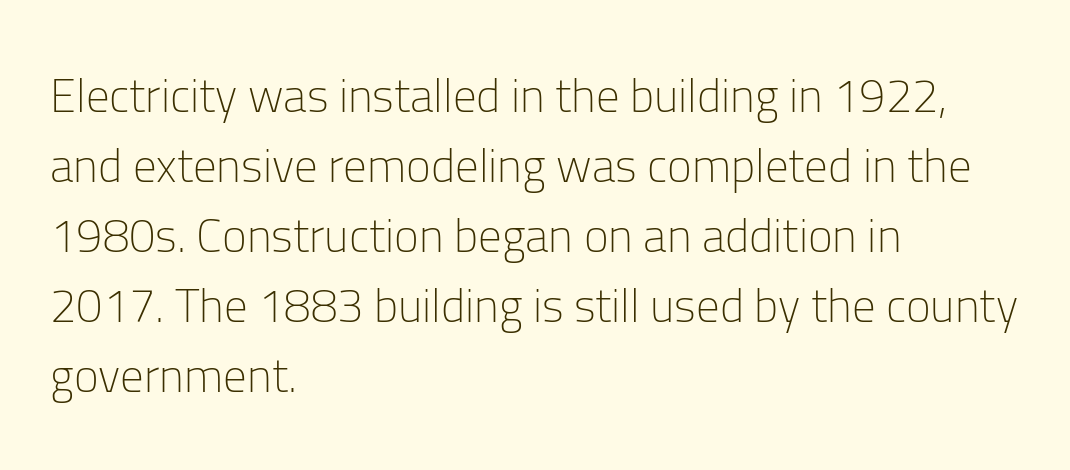
{"serif": "no", "italic": "no", "bold": "no", "weight": "light", "width": "normal", "stroke_contrast": "low", "x_height": "medium", "monospaced": "no", "underline": "no", "align": "left", "line_spacing": "normal", "line_spacing_ratio": 1.49, "letter_spacing": "normal", "letter_spacing_em": 0.0, "glyph_px": 47}
